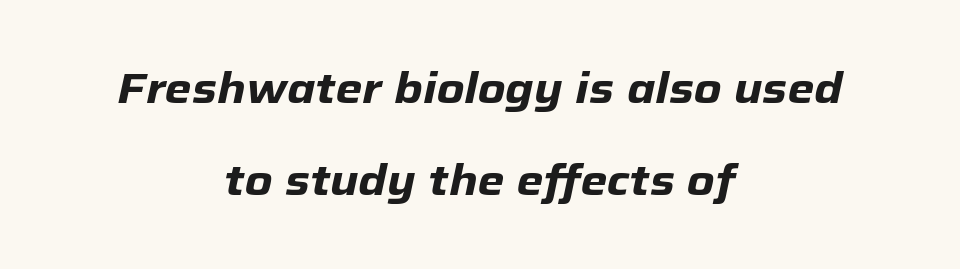
The image shows 43 px heavy type, italic (leaning right); set centered, loose line spacing (2.14x), normal letter spacing, not underlined; low stroke contrast and a medium x-height.
